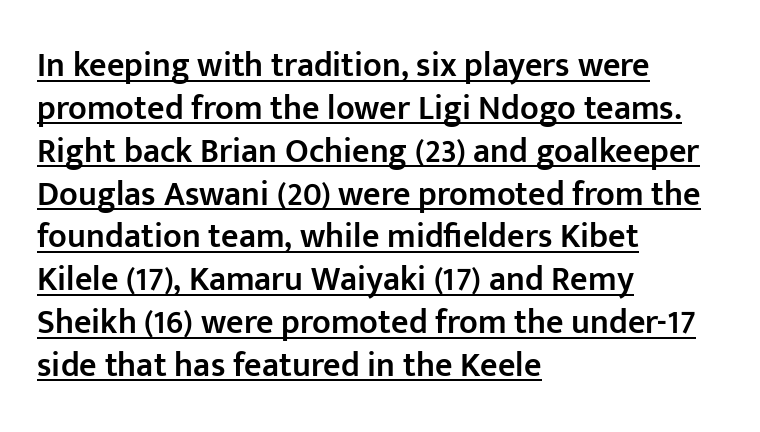
The image shows 34 px semibold sans-serif type, upright; set left-aligned, normal line spacing (1.26x), normal letter spacing, underlined; low stroke contrast and a medium x-height.
